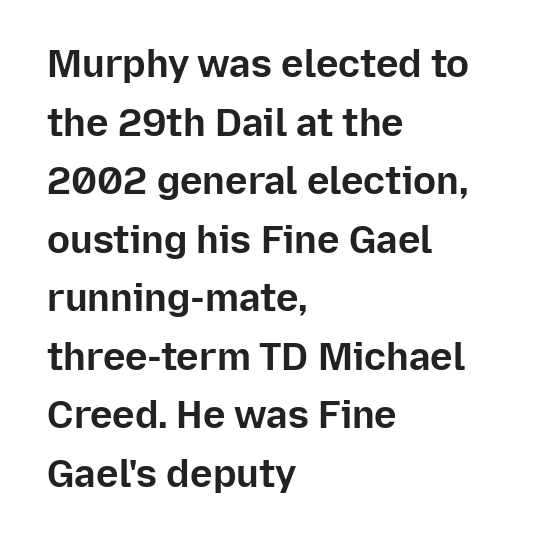
{"serif": "no", "italic": "no", "bold": "yes", "weight": "bold", "width": "normal", "stroke_contrast": "low", "x_height": "medium", "monospaced": "no", "underline": "no", "align": "left", "line_spacing": "normal", "line_spacing_ratio": 1.54, "letter_spacing": "normal", "letter_spacing_em": 0.0, "glyph_px": 38}
